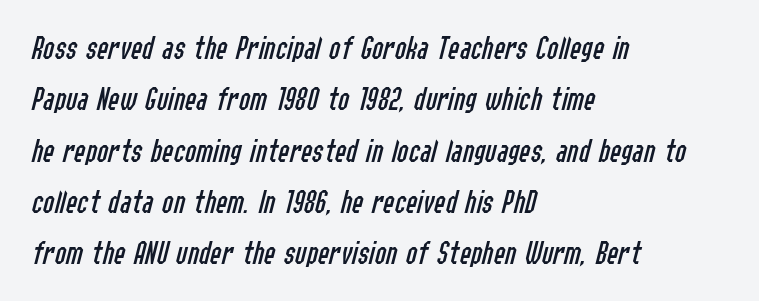
The text block is weighted toward the left margin, trailing off unevenly rightward. Here the designer chose a conventional face with non-uniform glyph widths. The line texture is even and compact thanks to regular tracking. The strokes are not fattened; the text isn't bold. Glance below the letters and you will spot only blank space. The specimen reads as italic at a glance.
